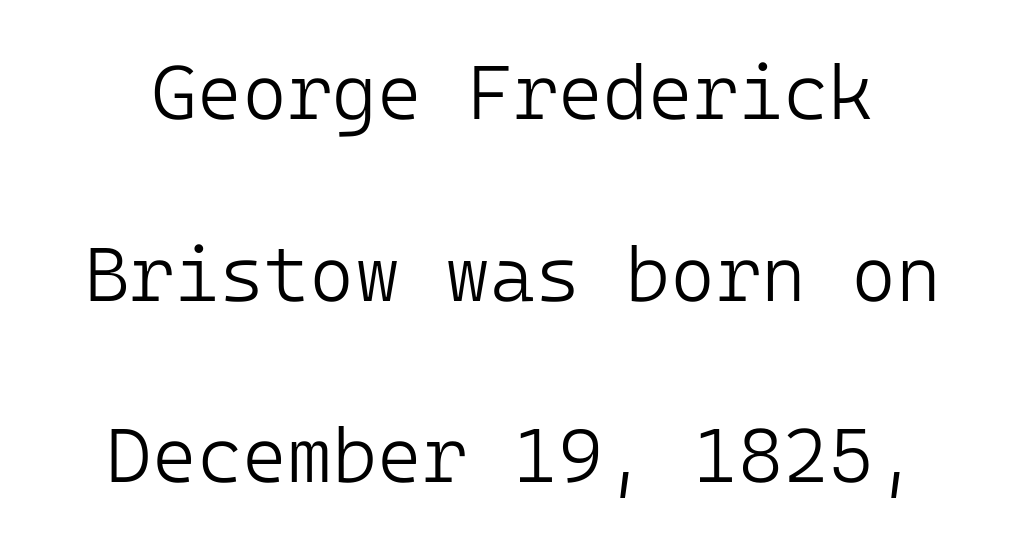
One glance says open: line gaps are wider than usual. Beneath every word, the page is bare. The typeface has the unassuming heft of standard copy or less. Ascenders rise straight up at ninety degrees. Nothing sits at the stroke ends, so this counts as sans-serif. The gaps between neighbouring characters are ordinary and unremarkable.
